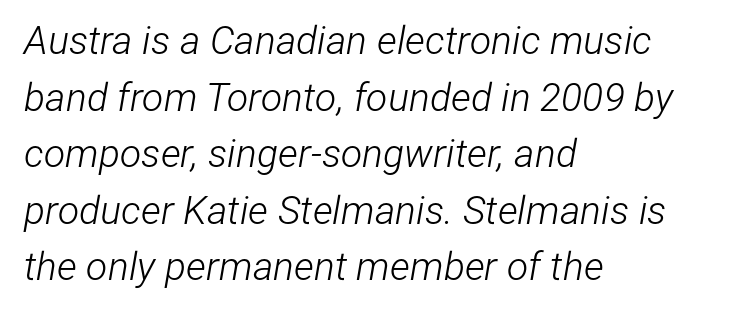
The image shows 39 px light, condensed type, italic (leaning right); set left-aligned, normal line spacing (1.45x), normal letter spacing, not underlined; low stroke contrast and a medium x-height.
